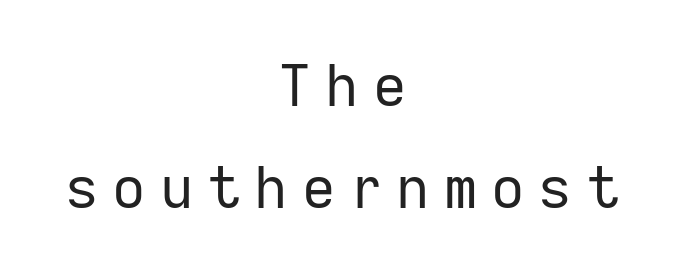
Plain, unruled lines of type. If you folded the block vertically in half, each line would mirror itself in length. The weight would be labelled regular, book, light, or lighter still. I'd call this a sans setting — the letters go barefoot. Every stem runs plumb, perpendicular to the baseline. Characters follow at a spacing far wider than the type designer built in.
